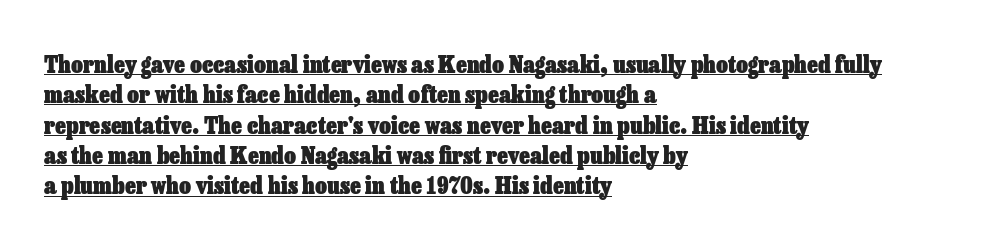
Q: Is the text bold? A: Yes.
Q: Is the text italic (slanted)? A: No, it is upright.
Q: Is the text underlined? A: Yes.
Q: How is the paragraph aligned? A: Left-aligned.
Q: Is the spacing between letters normal or unusually wide? A: Normal.
Q: Is the spacing between lines tight, normal or loose? A: Normal.
